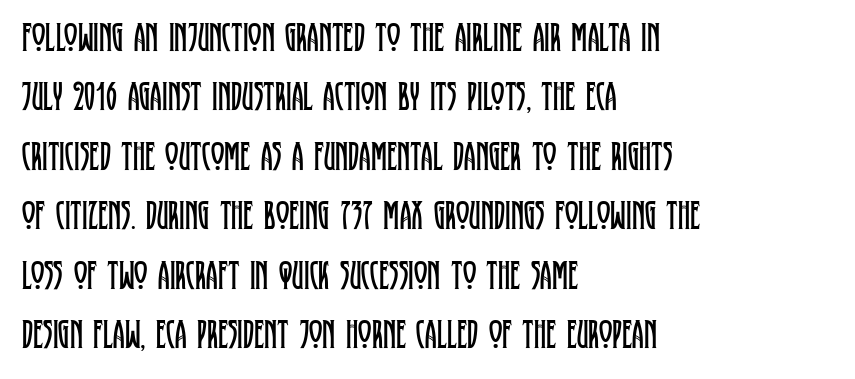
The font is comparable to plain body text, perhaps lighter. Is this a fixed-width face? No — the glyphs have proportional, varying widths. No italicization has been applied; the sample stays upright. Check where the strokes stop: tiny serifs finish them off. How are the letters spaced? Ordinarily, with no added tracking.
